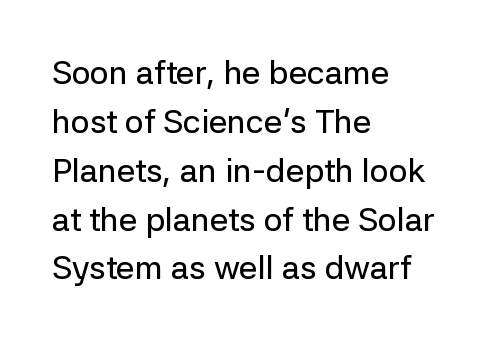
The image shows 33 px sans-serif type, upright; set left-aligned, normal line spacing (1.48x), normal letter spacing, not underlined; low stroke contrast and a medium x-height.
